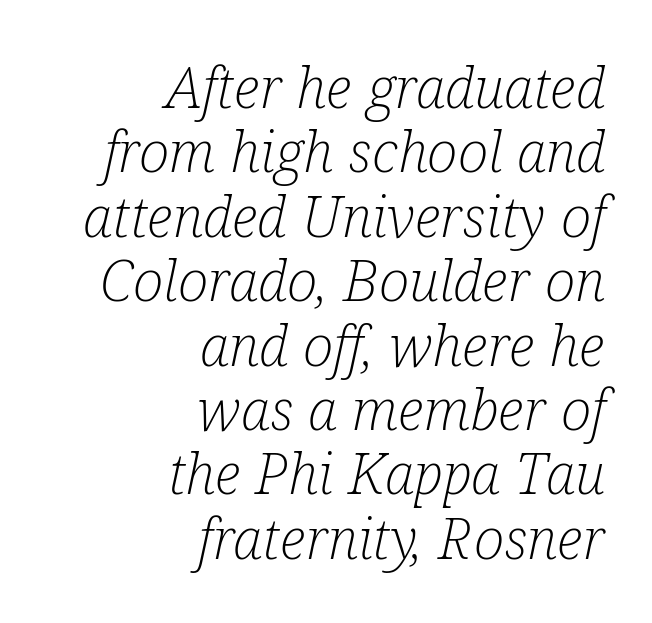
The passage shown stacks its lines with hardly any gap. Each letter keeps its own natural width here, so spacing adapts to shape. Summary of weight: not heavy and not bold. The setting favours the right margin, as signatures and pull-quotes sometimes do. The type family on display is of the serif kind.
